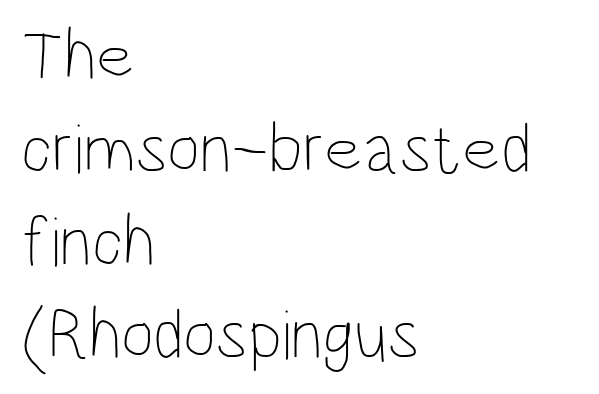
The weight tops out at a normal text grade. Glance below the letters and you will spot only blank space. Every stem runs plumb, perpendicular to the baseline. This block has exactly the height ordinary leading produces. Think of a printed novel: that variable character pitch is what you see here.
